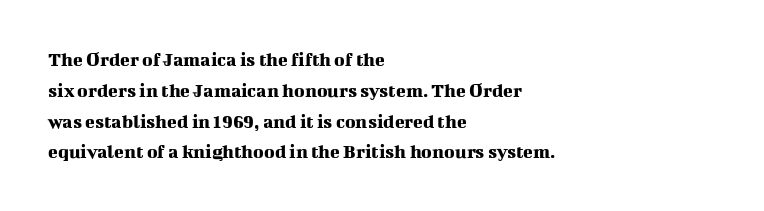
{"italic": "no", "underline": "no", "align": "left", "line_spacing": "normal", "line_spacing_ratio": 1.54, "letter_spacing": "normal", "letter_spacing_em": 0.0, "glyph_px": 20}
